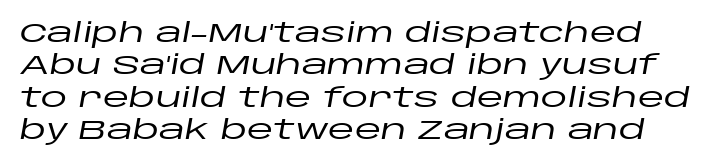
The image shows 27 px text type, italic (leaning right); set line spacing 1.2x, normal letter spacing, not underlined.
